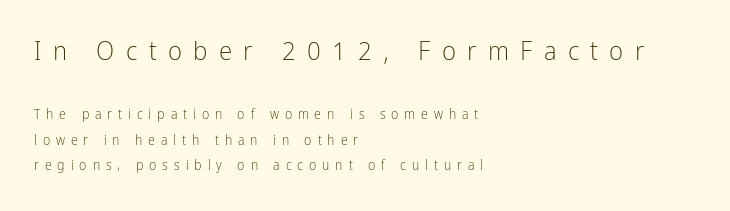
The image shows 27 px text type, upright; set left-aligned, line spacing 1.83x, unusually wide letter spacing (+0.42 em), not underlined; the first (top) block is 1.93x larger.
